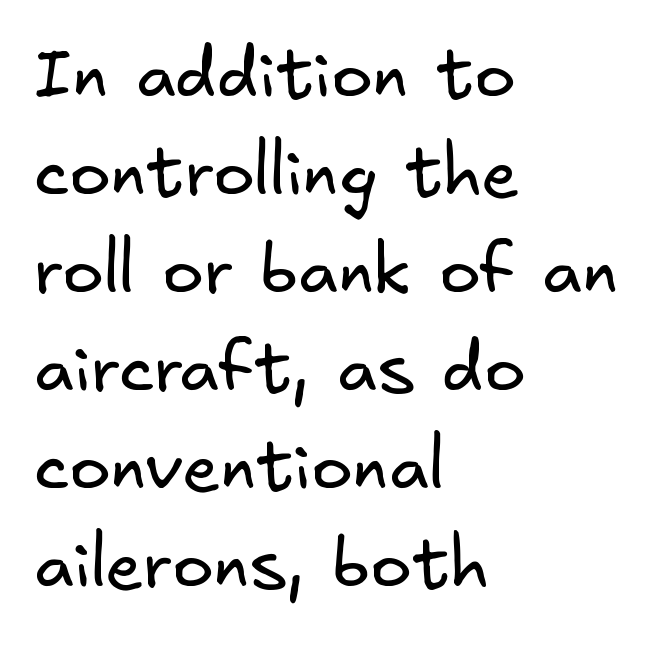
In terms of letterspacing, this is plain default setting. Letters have the restrained weight of plain body copy at most. All the whitespace from short lines collects on the right. The letters carry no serifs — their stems end cleanly without finishing strokes. The area under the type is left untouched.
